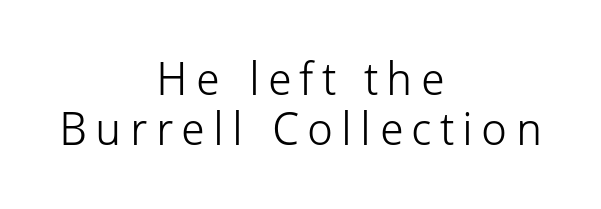
{"serif": "no", "italic": "no", "bold": "no", "weight": "light", "width": "normal", "stroke_contrast": "low", "x_height": "medium", "monospaced": "no", "underline": "no", "align": "center", "line_spacing": "tight", "line_spacing_ratio": 1.09, "glyph_px": 46}
